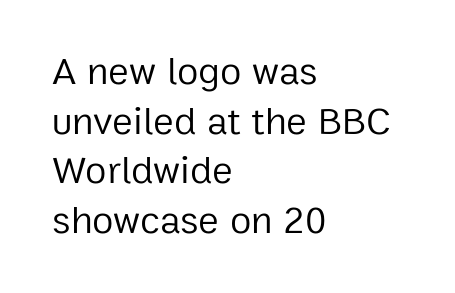
These lines are rendered in a variable-pitch font. Stroke terminals: plain, sans-serif. These lines are set flush left with a ragged right edge. One glance says typical: line gaps are just what's usual. A typesetter would mark this as roman, not italic. Underline: absent.
